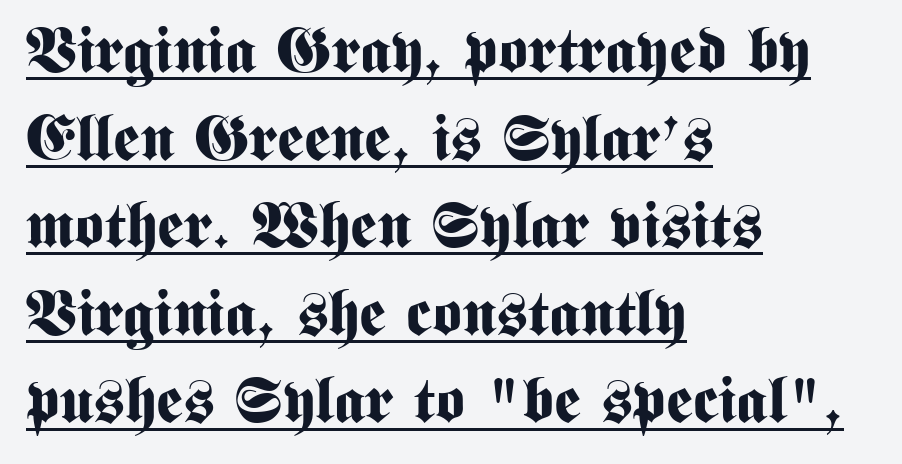
The image shows 63 px bold, condensed sans-serif type, upright; set left-aligned, normal line spacing (1.39x), normal letter spacing, underlined; medium stroke contrast and a medium x-height.
